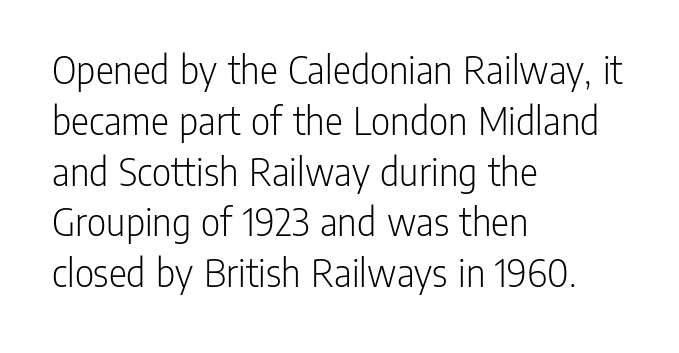
The image shows 42 px light, condensed sans-serif type, upright; set left-aligned, line spacing 1.21x, normal letter spacing, not underlined; low stroke contrast and a medium x-height.
